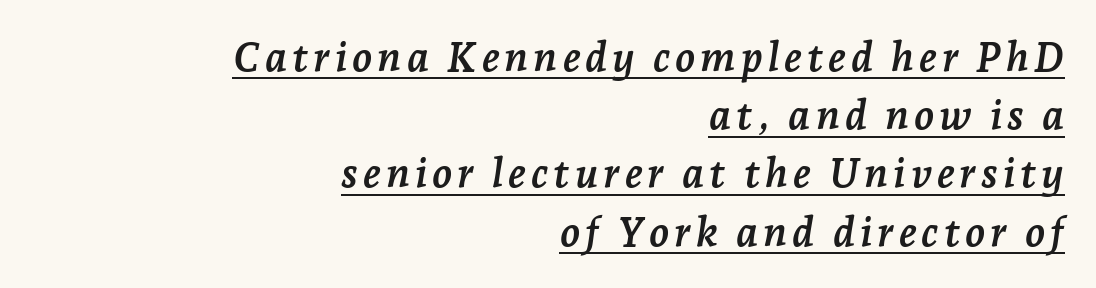
A typographer would call this underscored text. Old-style or modern, the face here clearly has serifs. Which margin do the lines hug? The right one — the left edge is uneven. The passage shown leans; its letterforms are oblique. This sample has the flowing, uneven cadence of proportional lettering.
